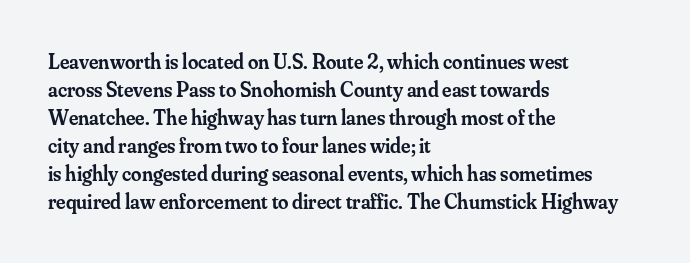
{"italic": "no", "bold": "semi", "underline": "no", "align": "left", "line_spacing": "normal", "line_spacing_ratio": 1.33, "letter_spacing": "normal", "letter_spacing_em": 0.0, "glyph_px": 21}
